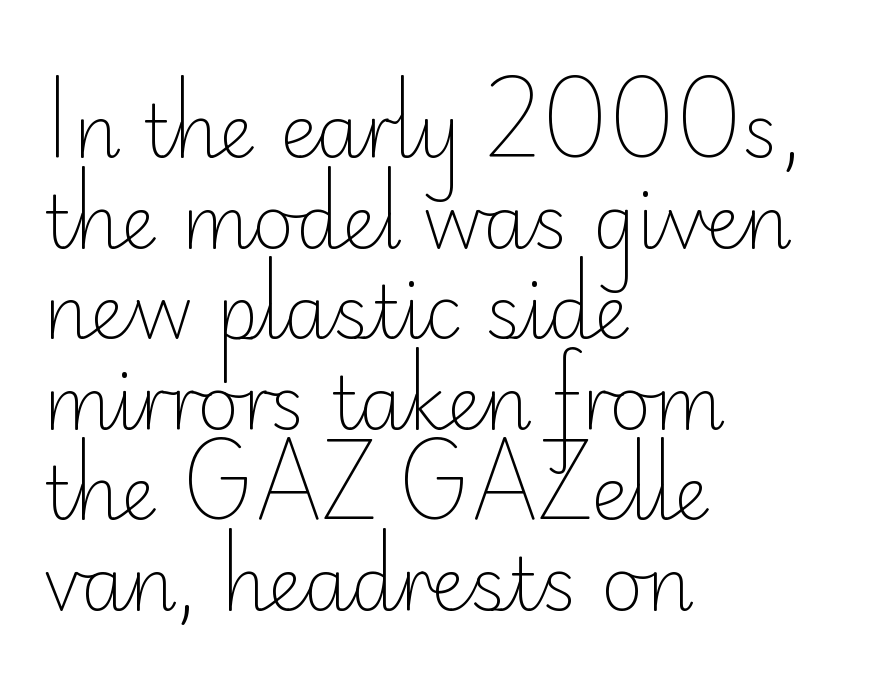
The image shows 73 px light sans-serif type, upright; set left-aligned, line spacing 1.24x, normal letter spacing, not underlined; low stroke contrast and a small x-height.
